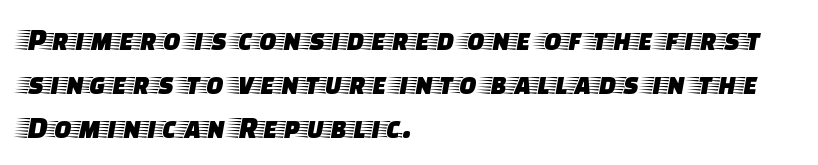
The image shows 32 px wide serif type; set left-aligned, normal line spacing (1.37x), normal letter spacing, not underlined; low stroke contrast and a large x-height.
